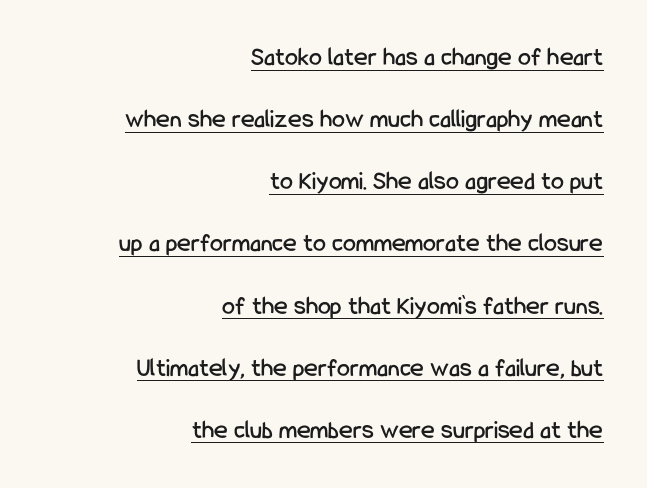
The image shows 26 px text type, upright; set right-aligned, loose line spacing (2.39x), normal letter spacing, underlined.
